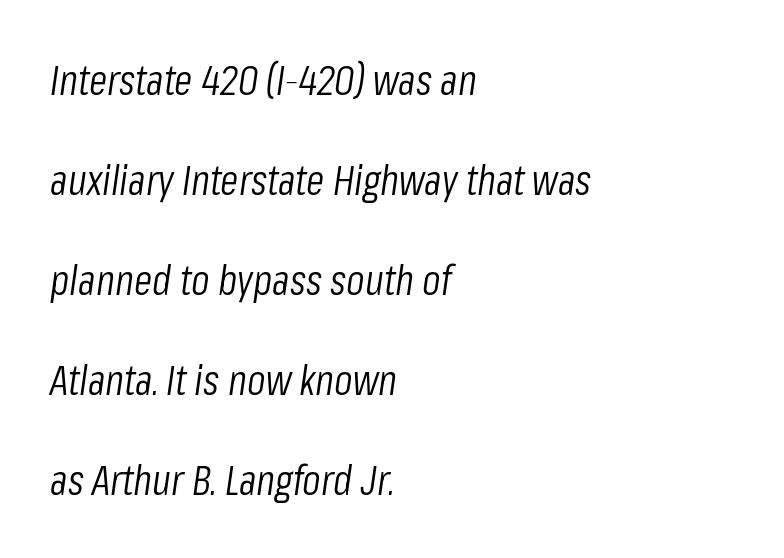
{"italic": "yes", "lean": "right", "slant_degrees": 8, "bold": "no", "weight": "light", "width": "condensed", "stroke_contrast": "low", "x_height": "medium", "monospaced": "no", "underline": "no", "align": "left", "line_spacing": "loose", "line_spacing_ratio": 2.38, "letter_spacing": "normal", "letter_spacing_em": 0.0, "glyph_px": 42}
